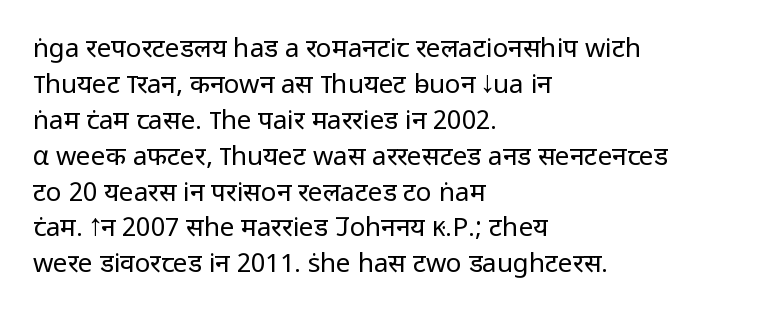
{"italic": "no", "bold": "no", "underline": "no", "align": "left", "line_spacing": "normal", "line_spacing_ratio": 1.38, "letter_spacing": "normal", "letter_spacing_em": 0.0, "glyph_px": 26}
